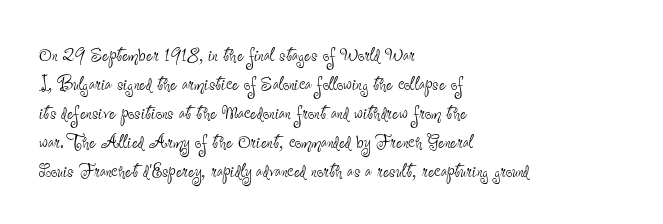
A typesetter would call this zero additional tracking. This block has exactly the height ordinary leading produces. Teacher's note: observe the even left margin — that is flush-left alignment. The area under the type is left untouched. This is not heavy type; no bold has been used.
